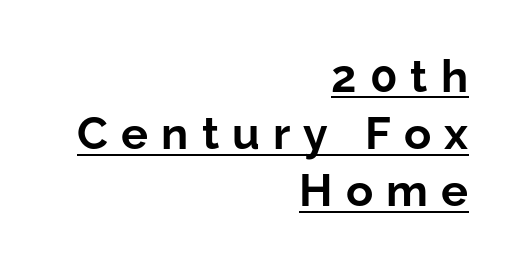
{"serif": "no", "italic": "no", "bold": "yes", "weight": "bold", "width": "normal", "stroke_contrast": "low", "x_height": "medium", "monospaced": "no", "underline": "yes", "align": "right", "line_spacing": "normal", "line_spacing_ratio": 1.27, "letter_spacing": "wide", "letter_spacing_em": 0.29, "glyph_px": 45}
